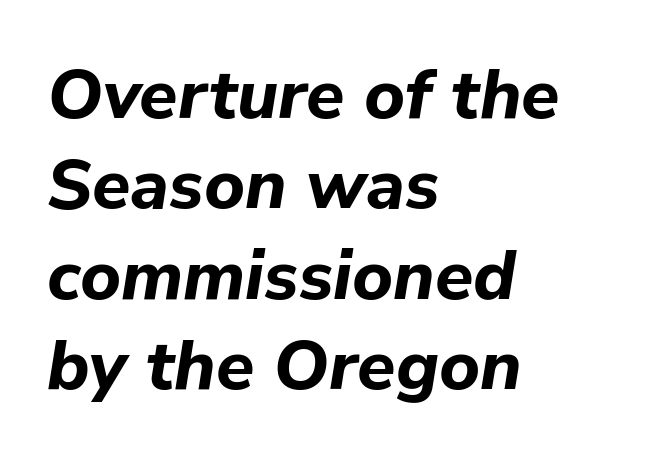
The image shows 70 px bold type, italic (leaning right); set left-aligned, normal line spacing (1.29x), normal letter spacing, not underlined; low stroke contrast and a medium x-height.
